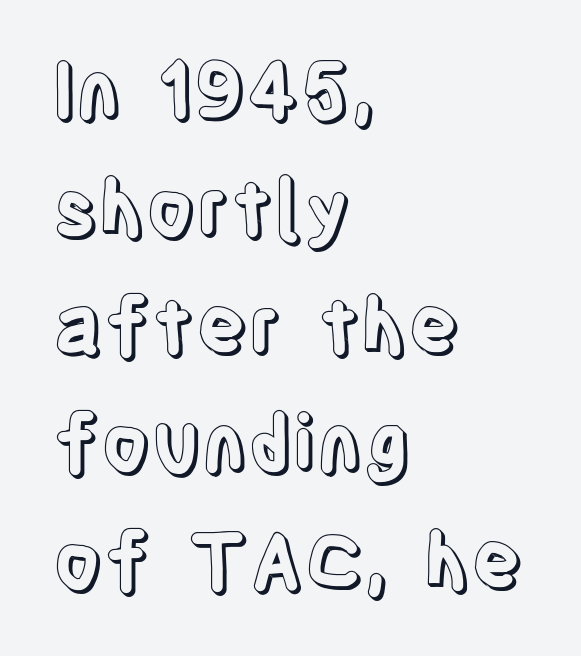
You can tell it's not italic because the verticals are truly vertical. The line-height multiplier appears to be the usual default. Spacing verdict: proportional, widths tailored to each character. Unmarked baselines from the first word to the last.
